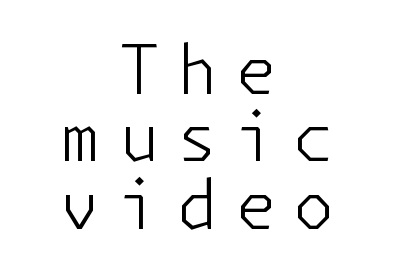
The image shows 68 px light sans-serif type, upright; set centered, tight line spacing (0.99x), unusually wide letter spacing (+0.24 em), not underlined; low stroke contrast and a medium x-height.
